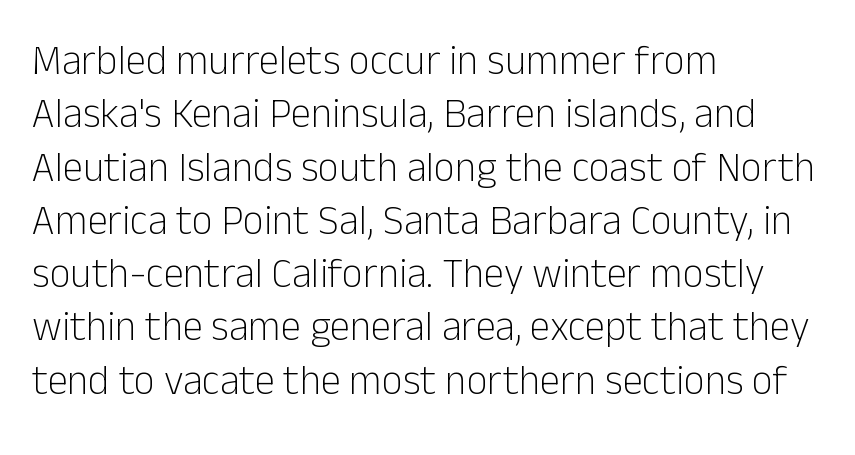
Q: Is the text bold? A: No.
Q: Is the text italic (slanted)? A: No, it is upright.
Q: Is the typeface a serif or a sans-serif typeface? A: Sans-serif.
Q: Is the text underlined? A: No.
Q: How is the paragraph aligned? A: Left-aligned.
Q: Is the spacing between letters normal or unusually wide? A: Normal.
Q: Is the spacing between lines tight, normal or loose? A: Normal.
Q: Width (condensed, normal, or wide)? A: Normal.
Q: Stroke contrast? A: Low.
Q: x-height? A: Medium.
Q: Monospaced? A: No.
